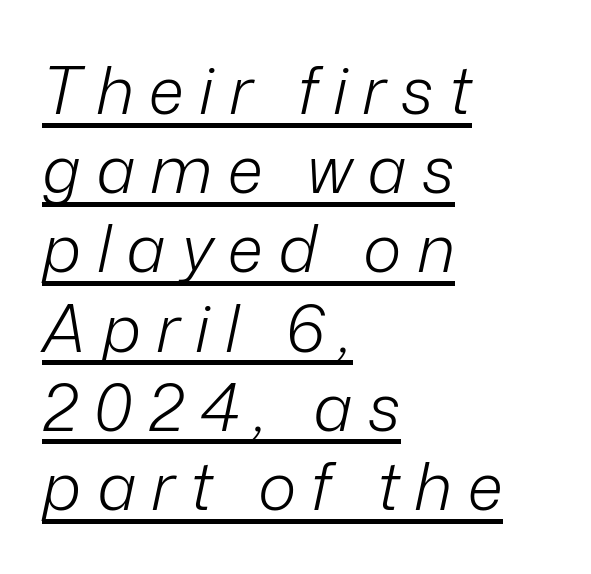
{"italic": "yes", "lean": "right", "slant_degrees": 12, "bold": "no", "weight": "light", "width": "normal", "stroke_contrast": "low", "x_height": "medium", "monospaced": "no", "underline": "yes", "align": "left", "line_spacing_ratio": 1.2, "letter_spacing": "wide", "letter_spacing_em": 0.23, "glyph_px": 66}
